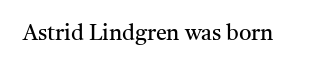
{"italic": "no", "bold": "no", "underline": "no", "letter_spacing": "normal", "letter_spacing_em": 0.0, "glyph_px": 22}
